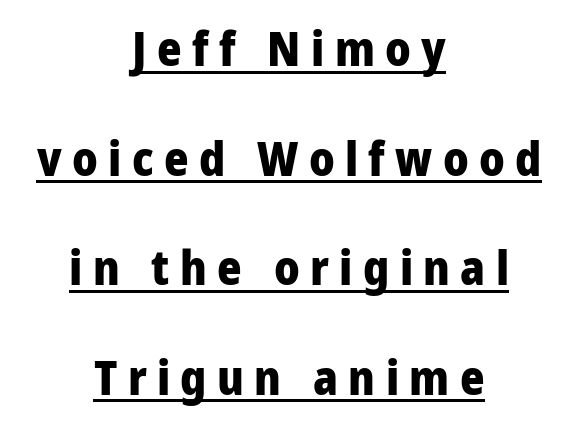
The image shows 47 px heavy sans-serif type, upright; set centered, loose line spacing (2.33x), unusually wide letter spacing (+0.22 em), underlined; low stroke contrast and a medium x-height.
